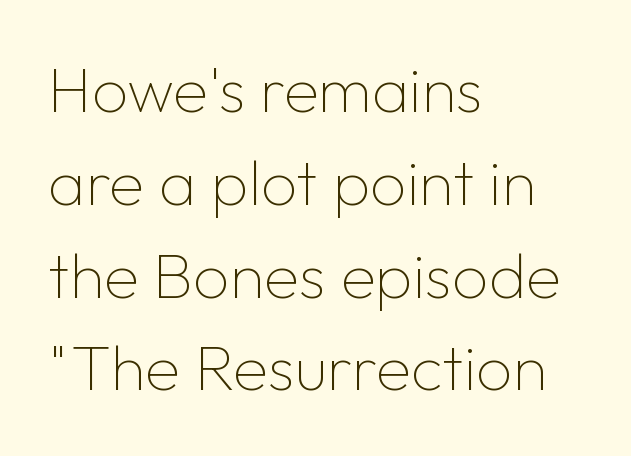
Q: Is the text bold? A: No.
Q: Is the text italic (slanted)? A: No, it is upright.
Q: Is the typeface a serif or a sans-serif typeface? A: Sans-serif.
Q: Is the text underlined? A: No.
Q: How is the paragraph aligned? A: Left-aligned.
Q: Is the spacing between letters normal or unusually wide? A: Normal.
Q: Is the spacing between lines tight, normal or loose? A: Normal.
Q: Width (condensed, normal, or wide)? A: Normal.
Q: Stroke contrast? A: Low.
Q: x-height? A: Medium.
Q: Monospaced? A: No.
